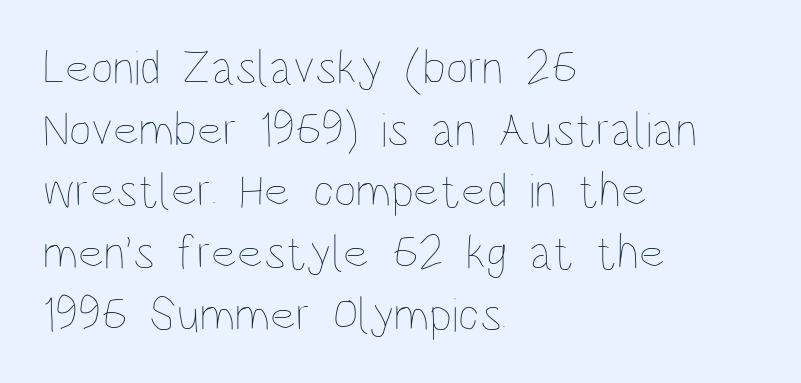
These lines keep a tight, regular rhythm from letter to letter. Stroke mass is kept to a normal reading level or below. The axis of the letterforms is exactly vertical. Each row of text sits above clean, open space. Vertically, the passage feels balanced, rows spaced as you'd expect.
